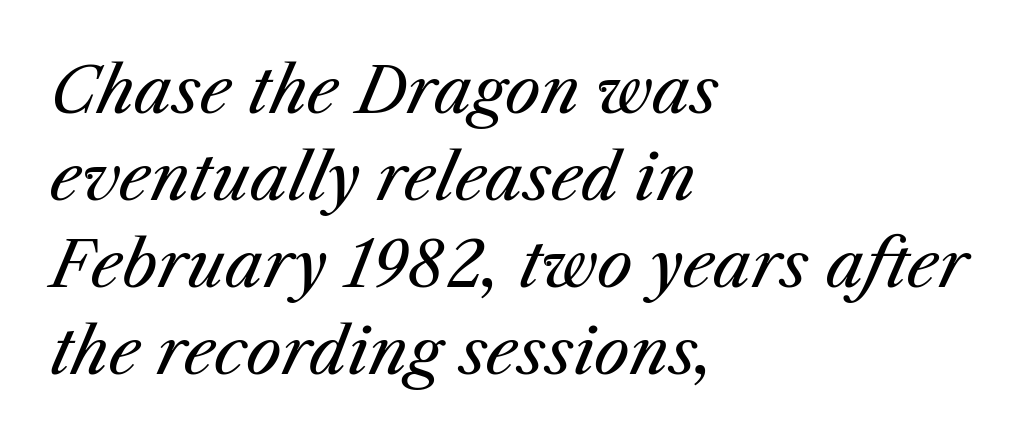
Q: Is the text bold? A: No.
Q: Is the text italic (slanted)? A: Yes, it leans right by about 25 degrees.
Q: Is the text underlined? A: No.
Q: How is the paragraph aligned? A: Left-aligned.
Q: Is the spacing between letters normal or unusually wide? A: Normal.
Q: Is the spacing between lines tight, normal or loose? A: Normal.
Q: Width (condensed, normal, or wide)? A: Normal.
Q: Stroke contrast? A: Medium.
Q: x-height? A: Medium.
Q: Monospaced? A: No.
